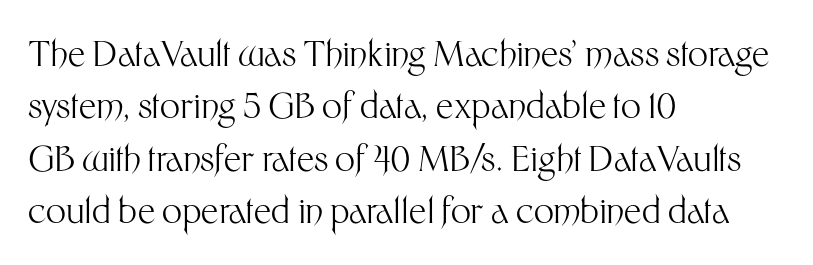
The image shows 35 px light sans-serif type, upright; set left-aligned, normal line spacing (1.5x), normal letter spacing, not underlined; medium stroke contrast and a medium x-height.
